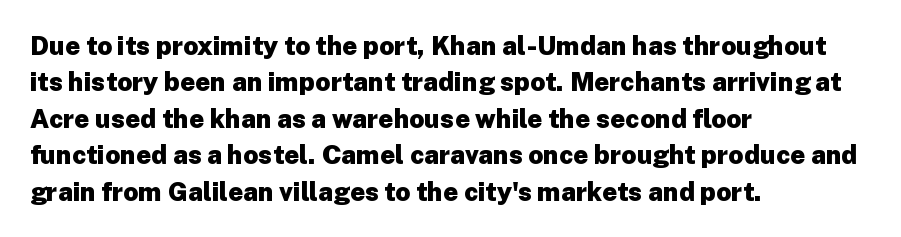
Characters remain perfectly vertical along every line. The passage is arranged the way most books set body copy — flush left. These lines sit exactly where default settings would place them. Nobody touched the tracking dial on this one. Descender tails drop into unmarked territory. Is the type bold? Yes — the strokes are clearly thick and heavy.
